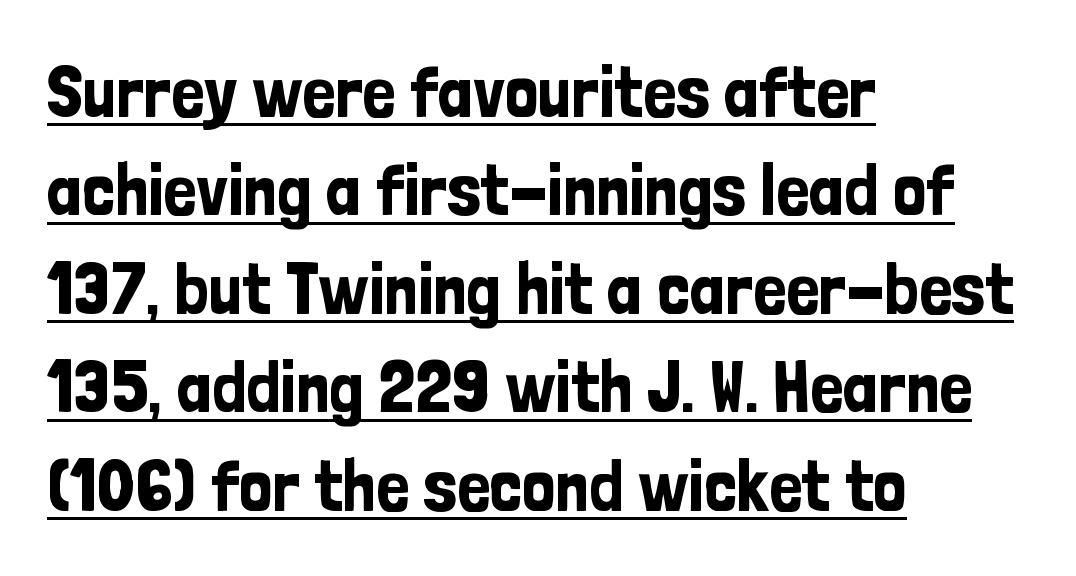
The rendering uses natural spacing where letterforms have individual widths. Unlike a traditional serif, this face leaves its strokes unadorned. Has an underline been added? It has. Successive baselines arrive at the customary interval.
